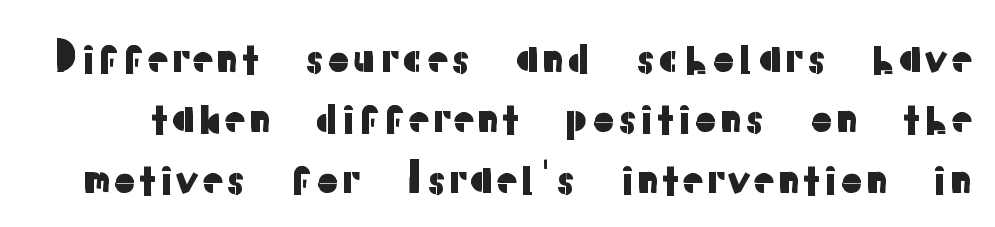
Q: Is the text italic (slanted)? A: No, it is upright.
Q: Is the typeface a serif or a sans-serif typeface? A: Sans-serif.
Q: Is the text underlined? A: No.
Q: Is the spacing between letters normal or unusually wide? A: Normal.
Q: Is the spacing between lines tight, normal or loose? A: Normal.
Q: Width (condensed, normal, or wide)? A: Normal.
Q: Stroke contrast? A: Low.
Q: x-height? A: Medium.
Q: Monospaced? A: No.
